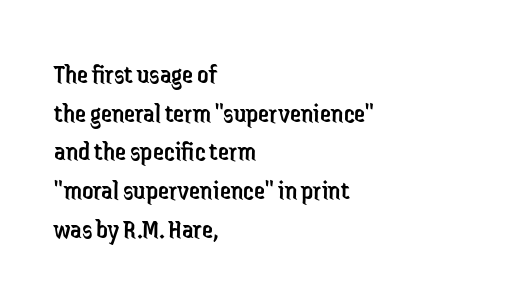
Q: Is the text bold? A: No.
Q: Is the text italic (slanted)? A: No, it is upright.
Q: Is the typeface a serif or a sans-serif typeface? A: Sans-serif.
Q: Is the text underlined? A: No.
Q: How is the paragraph aligned? A: Left-aligned.
Q: Is the spacing between letters normal or unusually wide? A: Normal.
Q: Is the spacing between lines tight, normal or loose? A: Normal.
Q: Width (condensed, normal, or wide)? A: Condensed.
Q: Stroke contrast? A: Low.
Q: x-height? A: Medium.
Q: Monospaced? A: No.
